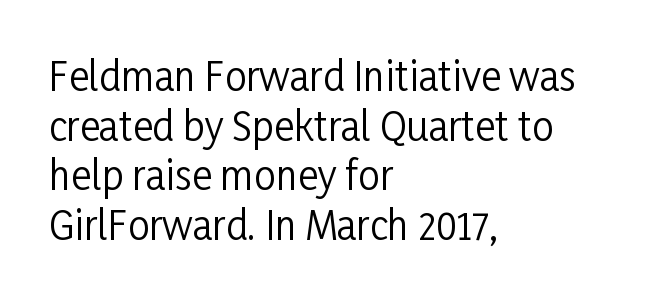
The image shows 39 px regular-weight, condensed sans-serif type, upright; set left-aligned, normal line spacing (1.27x), normal letter spacing, not underlined; low stroke contrast and a medium x-height.
